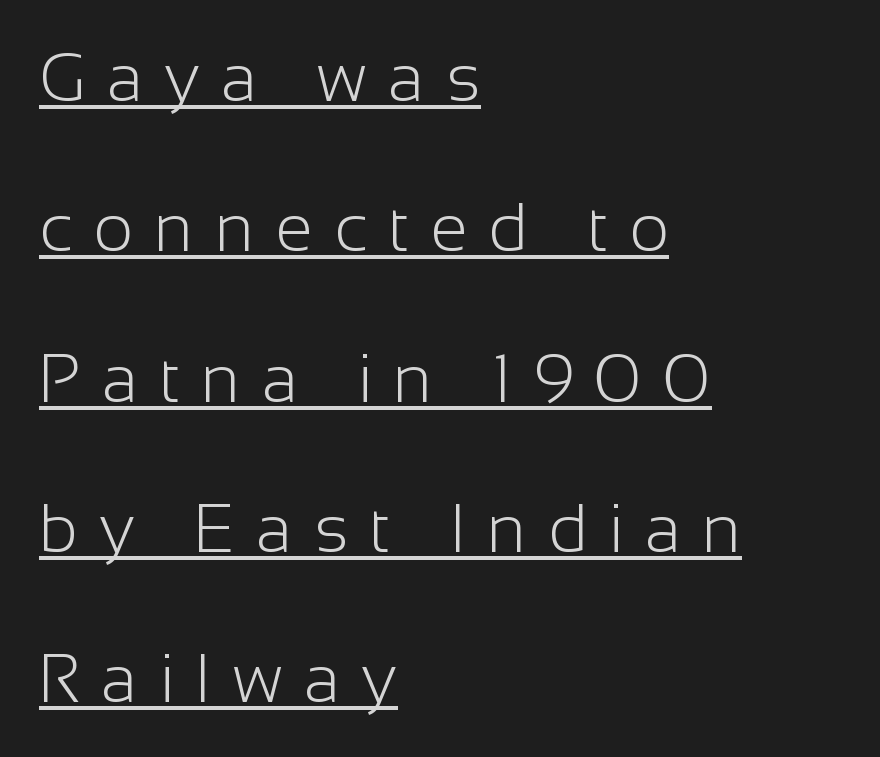
Descenders here cross a horizontal rule under the line. Varying glyph widths throughout — classic text-font behaviour. Reading down the block, your eye returns to a fixed left position each line. Students, observe: this is what heavily led, spacious text looks like.
